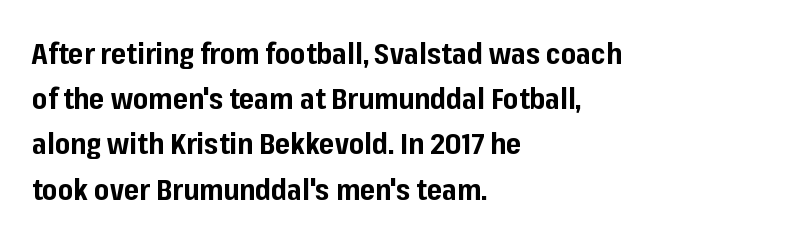
Q: Is the text bold? A: Yes.
Q: Is the text italic (slanted)? A: No, it is upright.
Q: Is the typeface a serif or a sans-serif typeface? A: Sans-serif.
Q: Is the text underlined? A: No.
Q: How is the paragraph aligned? A: Left-aligned.
Q: Is the spacing between letters normal or unusually wide? A: Normal.
Q: Is the spacing between lines tight, normal or loose? A: Normal.
Q: Width (condensed, normal, or wide)? A: Normal.
Q: Stroke contrast? A: Low.
Q: x-height? A: Medium.
Q: Monospaced? A: No.
